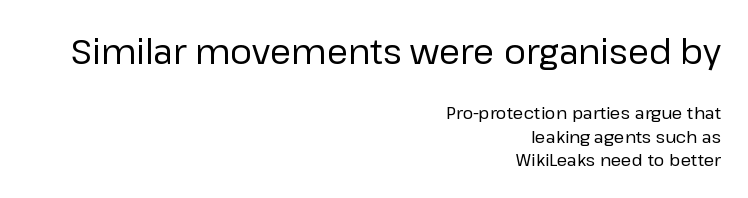
Designer's note — italics off, roman on. Regular leading. You could not count columns in this text — the font is proportionally spaced. This rendering features lettering with no underline. Weight: regular or lighter.
